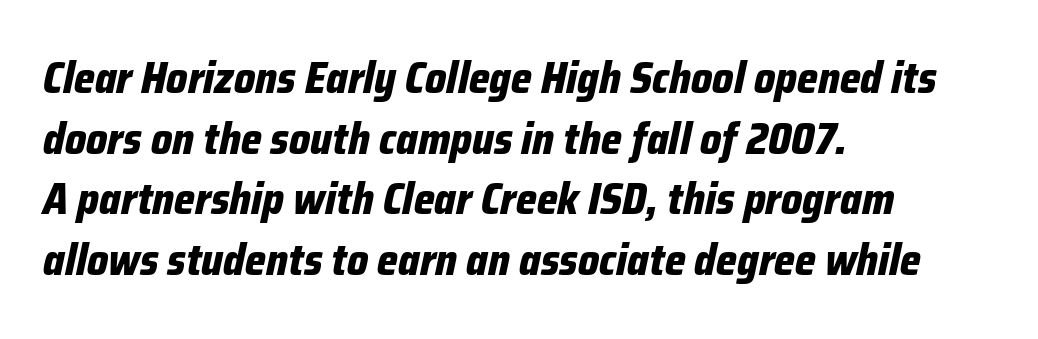
Q: Is the text bold? A: Yes.
Q: Is the text italic (slanted)? A: Yes, it leans right by about 12 degrees.
Q: Is the text underlined? A: No.
Q: How is the paragraph aligned? A: Left-aligned.
Q: Is the spacing between letters normal or unusually wide? A: Normal.
Q: Is the spacing between lines tight, normal or loose? A: Normal.
Q: Width (condensed, normal, or wide)? A: Condensed.
Q: Stroke contrast? A: Low.
Q: x-height? A: Medium.
Q: Monospaced? A: No.
